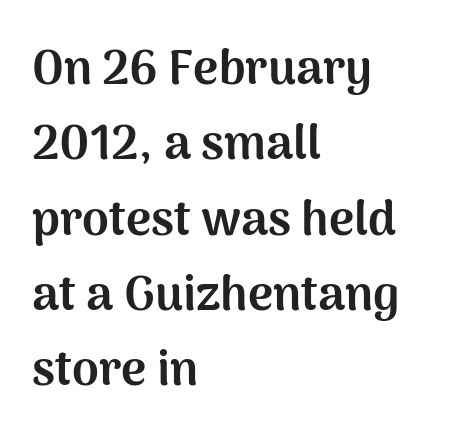
Caption: bold face, heavy strokes. How are the letters spaced? Ordinarily, with no added tracking. A classic flush-left, rag-right setting is used for this passage. The line-height multiplier appears to be the usual default. You can tell it's not italic because the verticals are truly vertical.
